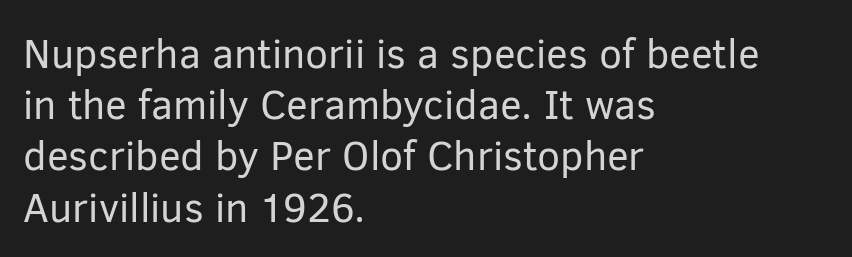
Spacing verdict: proportional, widths tailored to each character. No italicization has been applied; the sample stays upright. The zone under the glyphs is completely vacant. Compared with a typical body face, this is equally light or lighter still. The type family on display is of the sans-serif kind.
